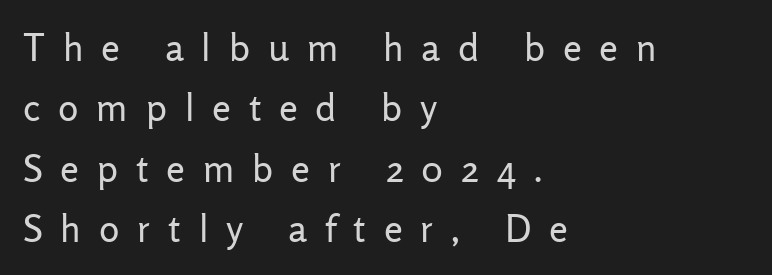
{"serif": "no", "italic": "no", "bold": "no", "weight": "regular", "width": "normal", "stroke_contrast": "low", "x_height": "medium", "monospaced": "no", "underline": "no", "align": "left", "line_spacing": "normal", "line_spacing_ratio": 1.59, "letter_spacing": "wide", "letter_spacing_em": 0.47, "glyph_px": 38}
